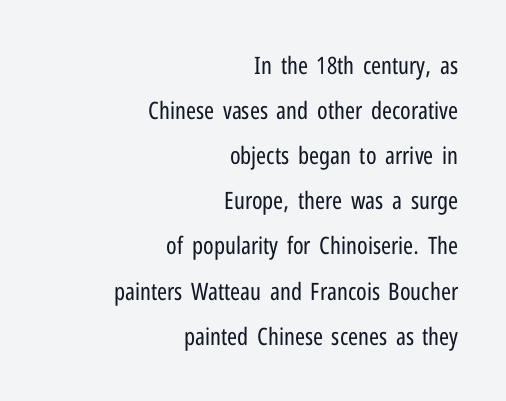
The passage is arranged like a letterhead date or caption credit — flush right. A roman cut, with each character standing at attention. Vertical stems look standard width or narrower in stroke. Default kerning and tracking; the words read as compact shapes. Check the space under the baseline: it is left empty.
